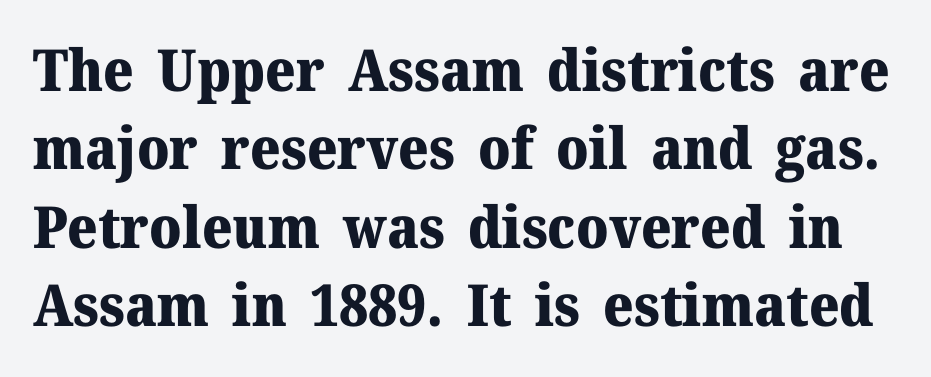
The image shows 58 px heavy serif type, upright; set normal line spacing (1.35x), normal letter spacing, not underlined; medium stroke contrast and a medium x-height.
